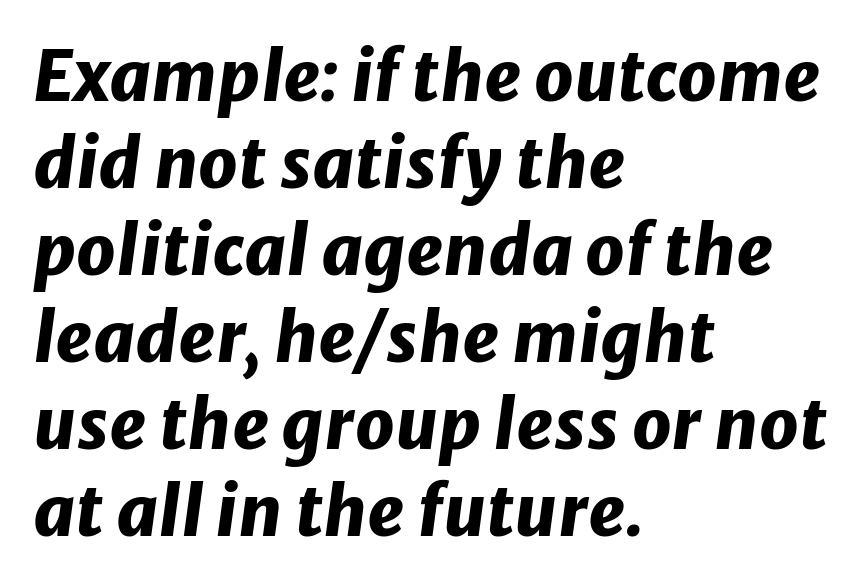
{"italic": "yes", "lean": "right", "slant_degrees": 8, "bold": "yes", "weight": "heavy", "width": "normal", "stroke_contrast": "low", "x_height": "medium", "monospaced": "no", "underline": "no", "align": "left", "line_spacing": "normal", "line_spacing_ratio": 1.26, "letter_spacing": "normal", "letter_spacing_em": 0.0, "glyph_px": 69}
